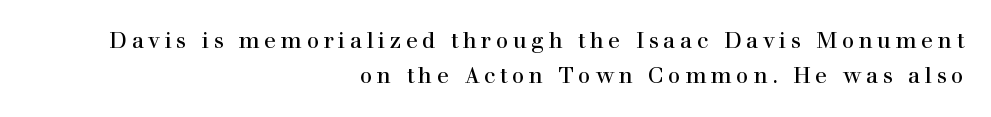
Vertical strokes here are truly vertical. The rendering uses a moderate line-height, typical for paragraphs. Lines of text with bare space underneath. Typeset ragged left — the right edge is the straight one.
